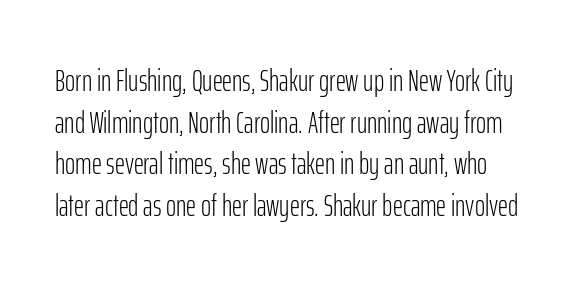
Each letter keeps its own natural width here, so spacing adapts to shape. The lettering stays uniformly vertical, giving the passage a roman look. The font sits on the lighter half of the weight spectrum, regular included. The passage shown is not underscored anywhere. Nothing unusual about the tracking: characters are spaced as the font intends.
